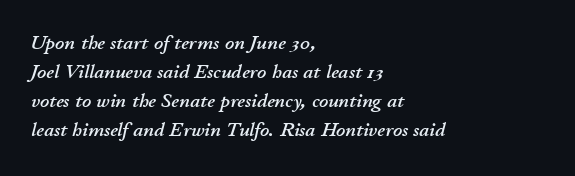
{"italic": "yes", "lean": "right", "slant_degrees": 11, "underline": "no", "align": "left", "line_spacing": "normal", "line_spacing_ratio": 1.45, "letter_spacing": "normal", "letter_spacing_em": 0.0, "glyph_px": 20}
